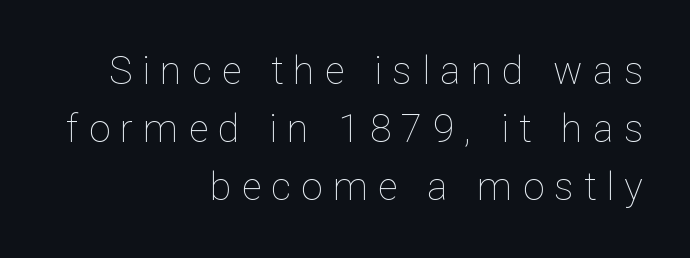
Q: Is the text bold? A: No.
Q: Is the text italic (slanted)? A: No, it is upright.
Q: Is the text underlined? A: No.
Q: How is the paragraph aligned? A: Right-aligned.
Q: Is the spacing between letters normal or unusually wide? A: Unusually wide.
Q: Is the spacing between lines tight, normal or loose? A: Normal.
Q: Width (condensed, normal, or wide)? A: Normal.
Q: Stroke contrast? A: Low.
Q: x-height? A: Medium.
Q: Monospaced? A: No.
